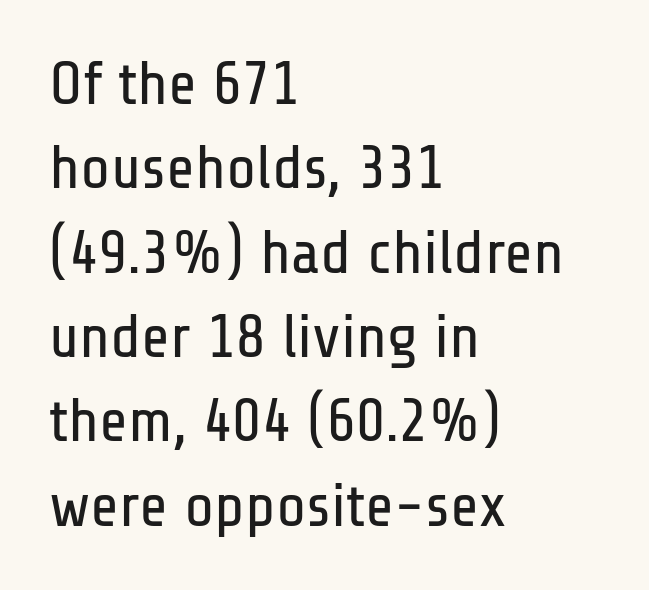
This is roman type, the default non-slanted kind. Spacing between characters is what you'd get straight out of the box. Just letters on the line, the space beneath them empty. A student would call this left alignment; a typographer would say flush left, rag right. Regarding leading, the lines here are spaced in the standard way.
